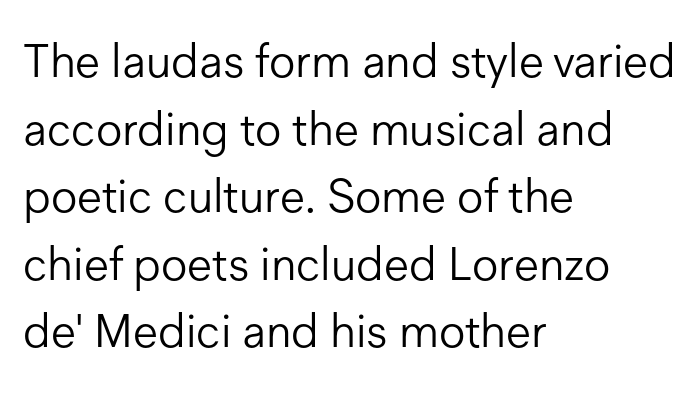
{"serif": "no", "italic": "no", "bold": "no", "weight": "light", "width": "normal", "stroke_contrast": "low", "x_height": "medium", "monospaced": "no", "underline": "no", "align": "left", "line_spacing": "normal", "line_spacing_ratio": 1.47, "letter_spacing": "normal", "letter_spacing_em": 0.0, "glyph_px": 46}
